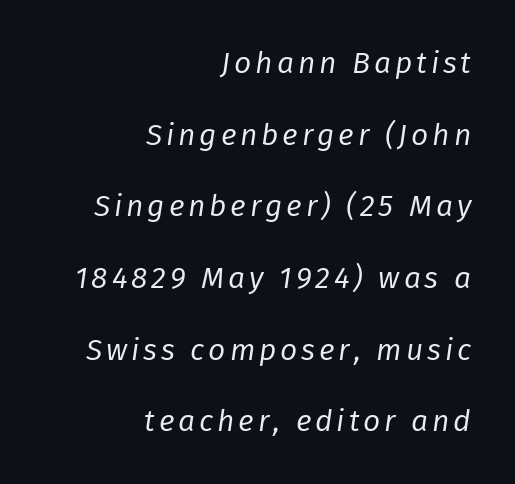
Q: Is the text bold? A: No.
Q: Is the text italic (slanted)? A: Yes, it leans right by about 8 degrees.
Q: Is the text underlined? A: No.
Q: How is the paragraph aligned? A: Right-aligned.
Q: Is the spacing between lines tight, normal or loose? A: Loose.
Q: Width (condensed, normal, or wide)? A: Normal.
Q: Stroke contrast? A: Low.
Q: x-height? A: Medium.
Q: Monospaced? A: No.
